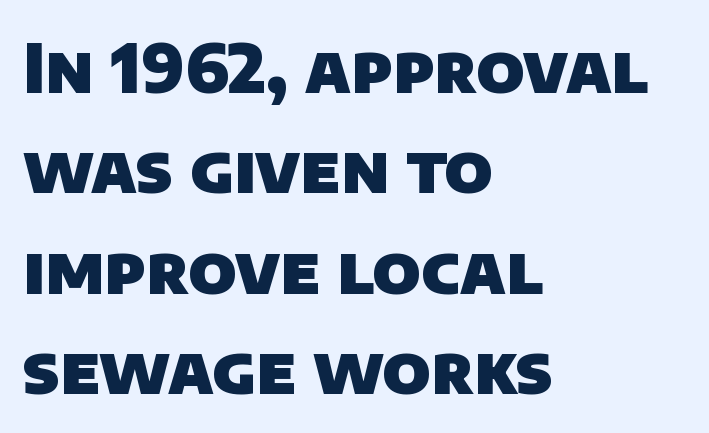
The image shows 67 px heavy sans-serif type; set left-aligned, normal line spacing (1.5x), normal letter spacing, not underlined; low stroke contrast and a large x-height.
